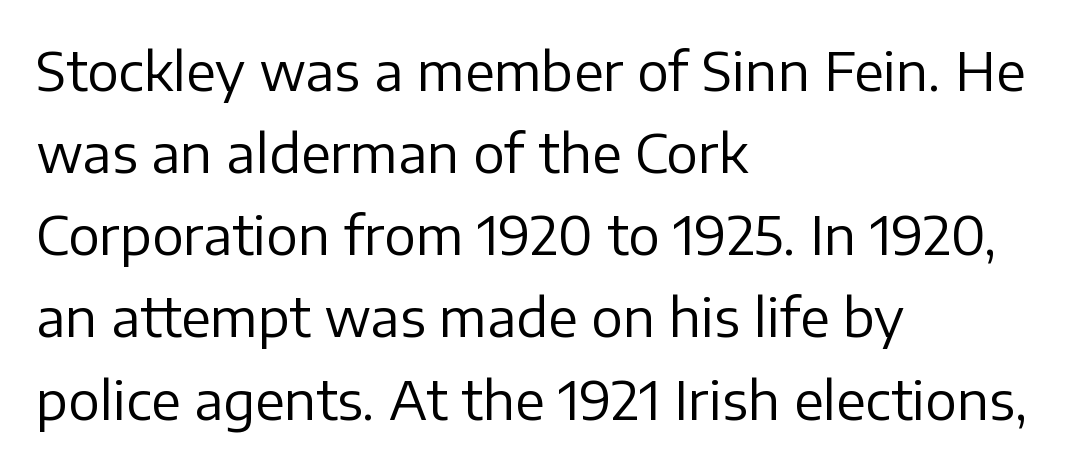
Tracking value appears to be zero — textbook default spacing. The passage shown is not underscored anywhere. Regarding serifs, this sample does without them. Line beginnings align vertically; line endings do not. The face looks like a standard text weight, possibly lighter.
